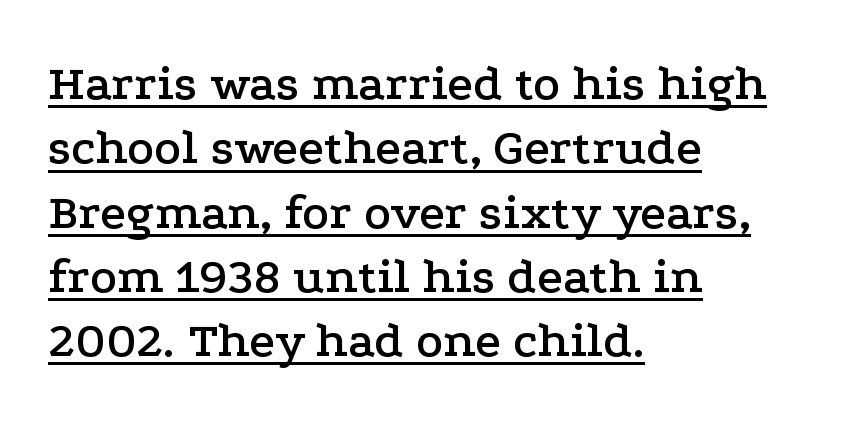
The image shows 51 px wide serif type, upright; set left-aligned, normal line spacing (1.26x), normal letter spacing, underlined; low stroke contrast and a medium x-height.
